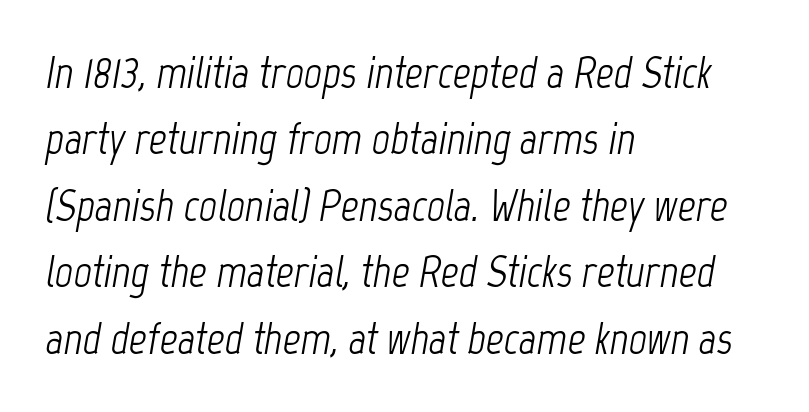
The image shows 44 px light, condensed type, italic (leaning right); set left-aligned, normal line spacing (1.51x), normal letter spacing, not underlined; low stroke contrast and a medium x-height.
